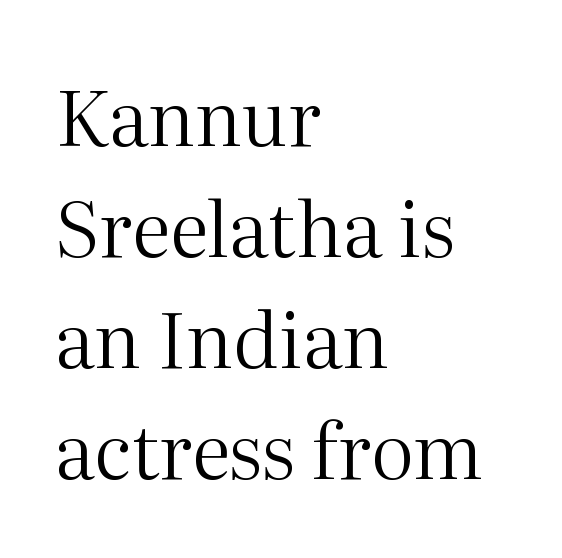
The image shows 77 px regular-weight serif type, upright; set left-aligned, normal line spacing (1.44x), normal letter spacing, not underlined; medium stroke contrast and a medium x-height.
